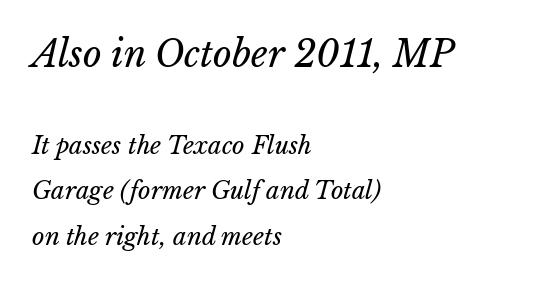
The image shows 36 px regular-weight type; set left-aligned, loose line spacing (1.91x), normal letter spacing, not underlined; the first (top) block is 1.5x larger; low stroke contrast and a medium x-height.
